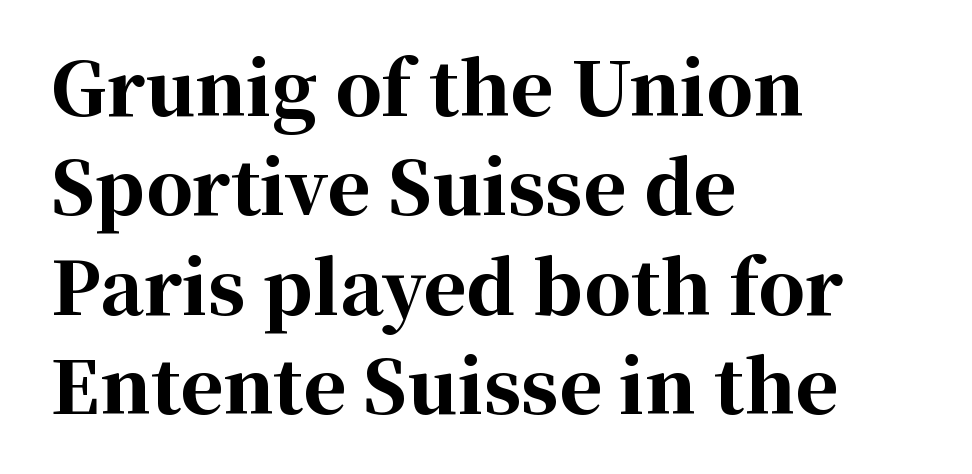
The strokes are fattened all the way to bold. The face used here is seriffed, in the tradition of book romans. Spacing between characters is what you'd get straight out of the box. Rule under the text: the space is simply empty.
